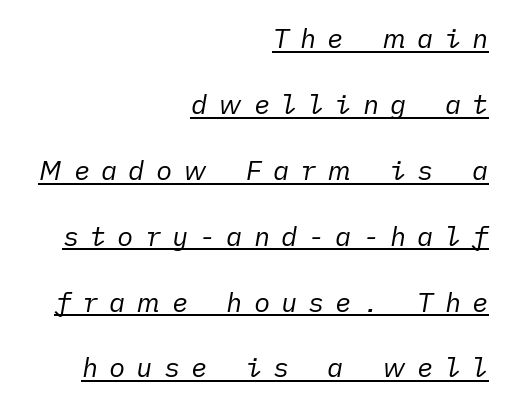
Q: Is the text bold? A: No.
Q: Is the text italic (slanted)? A: Yes, it leans right by about 10 degrees.
Q: Is the text underlined? A: Yes.
Q: How is the paragraph aligned? A: Right-aligned.
Q: Is the spacing between letters normal or unusually wide? A: Unusually wide.
Q: Is the spacing between lines tight, normal or loose? A: Loose.
